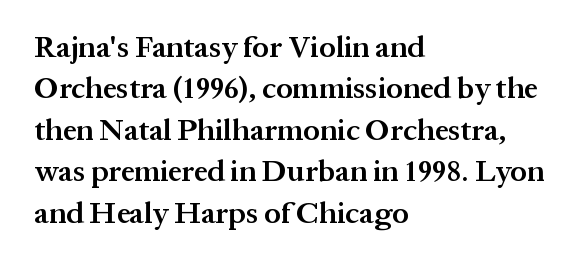
Q: Is the text bold? A: Semi-bold.
Q: Is the text italic (slanted)? A: No, it is upright.
Q: Is the typeface a serif or a sans-serif typeface? A: Serif.
Q: Is the text underlined? A: No.
Q: How is the paragraph aligned? A: Left-aligned.
Q: Is the spacing between letters normal or unusually wide? A: Normal.
Q: Is the spacing between lines tight, normal or loose? A: Normal.
Q: Width (condensed, normal, or wide)? A: Normal.
Q: Stroke contrast? A: Medium.
Q: x-height? A: Medium.
Q: Monospaced? A: No.
